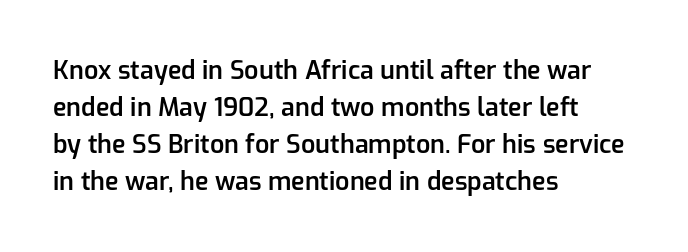
{"italic": "no", "bold": "semi", "underline": "no", "align": "left", "line_spacing": "normal", "line_spacing_ratio": 1.48, "letter_spacing": "normal", "letter_spacing_em": 0.0, "glyph_px": 25}
